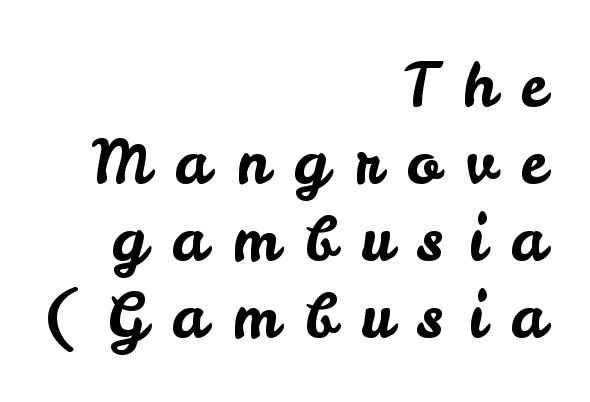
{"serif": "no", "width": "normal", "stroke_contrast": "low", "x_height": "small", "monospaced": "no", "underline": "no", "align": "right", "line_spacing": "normal", "line_spacing_ratio": 1.26, "letter_spacing": "wide", "letter_spacing_em": 0.41, "glyph_px": 61}
